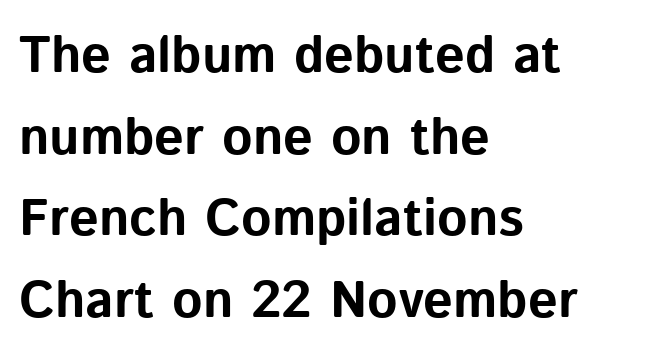
The words here are not underlined. Varying glyph widths throughout — classic text-font behaviour. Observe the absence of serifs on each vertical stroke in this sample. Whoever set this chose a conventional vertical rhythm. A dark, heavy texture on the line: the type is bold.
